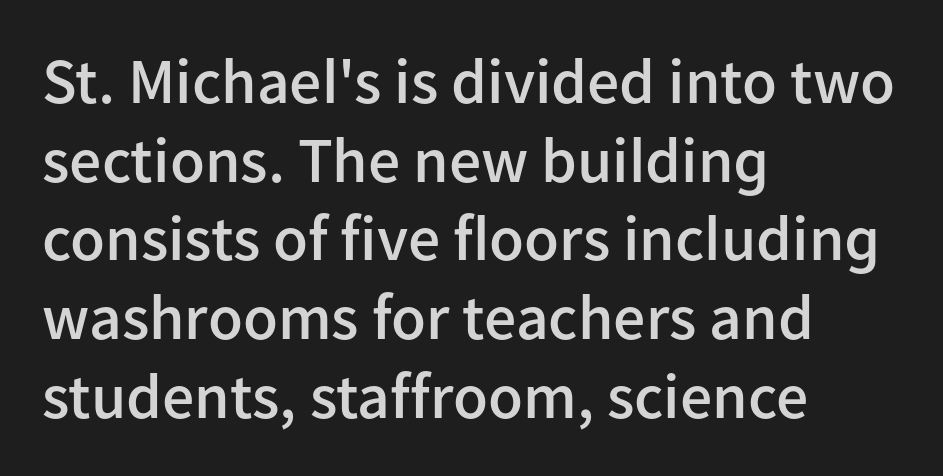
Q: Is the text bold? A: Semi-bold.
Q: Is the text italic (slanted)? A: No, it is upright.
Q: Is the typeface a serif or a sans-serif typeface? A: Sans-serif.
Q: Is the text underlined? A: No.
Q: How is the paragraph aligned? A: Left-aligned.
Q: Is the spacing between letters normal or unusually wide? A: Normal.
Q: Width (condensed, normal, or wide)? A: Normal.
Q: Stroke contrast? A: Low.
Q: x-height? A: Medium.
Q: Monospaced? A: No.
